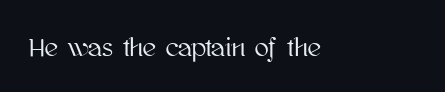
Is there any slant? The stems are plumb. Descenders are the only things crossing below the line. The line texture is even and compact thanks to regular tracking.
